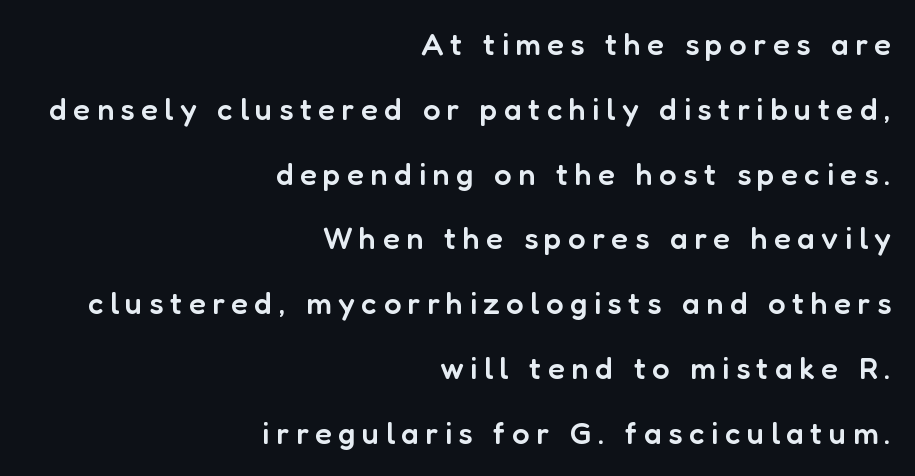
Posture: vertical. The rendering shows plain stroke endings on the letterforms — a sans-serif design. Rows of type keep a wide berth in the vertical direction. Line endings align vertically; line beginnings do not.
